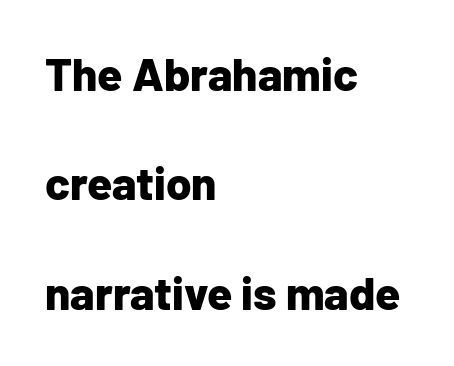
Q: Is the text bold? A: Yes.
Q: Is the text italic (slanted)? A: No, it is upright.
Q: Is the typeface a serif or a sans-serif typeface? A: Sans-serif.
Q: Is the text underlined? A: No.
Q: How is the paragraph aligned? A: Left-aligned.
Q: Is the spacing between letters normal or unusually wide? A: Normal.
Q: Is the spacing between lines tight, normal or loose? A: Loose.
Q: Width (condensed, normal, or wide)? A: Normal.
Q: Stroke contrast? A: Low.
Q: x-height? A: Medium.
Q: Monospaced? A: No.
